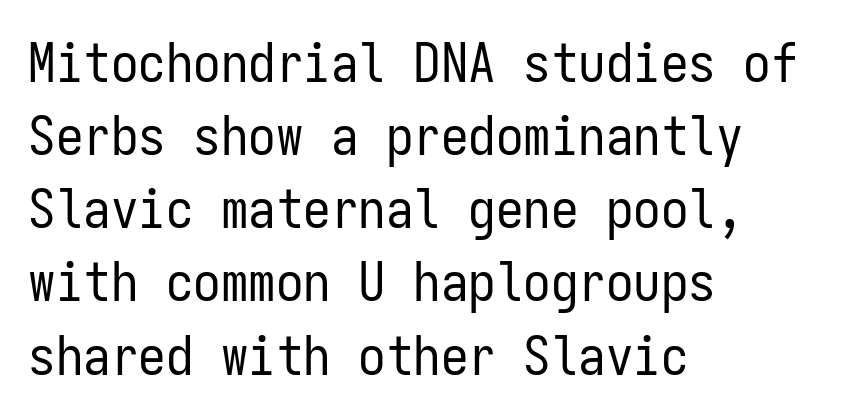
The image shows 55 px regular-weight, condensed sans-serif type, upright, monospaced; set left-aligned, normal line spacing (1.33x), normal letter spacing, not underlined; low stroke contrast and a medium x-height.
